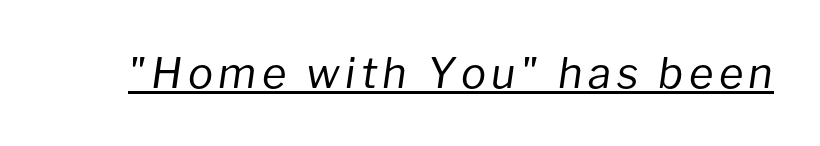
The image shows 42 px regular-weight type, italic (leaning right); set underlined; low stroke contrast and a medium x-height.
